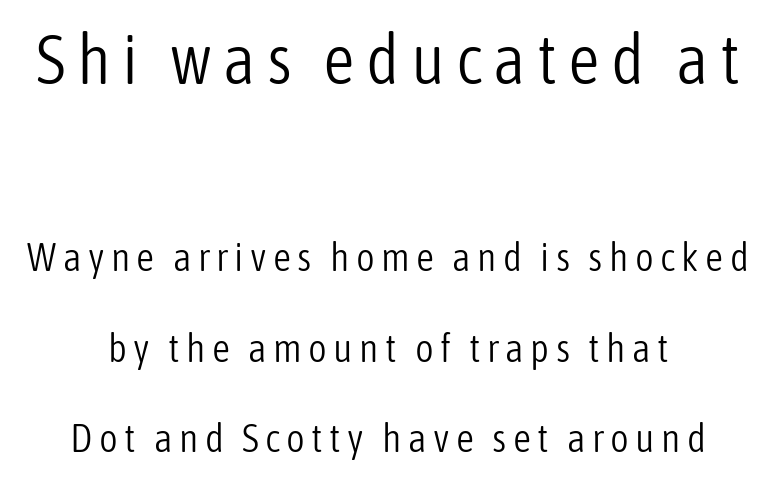
{"serif": "no", "italic": "no", "bold": "no", "weight": "light", "width": "condensed", "stroke_contrast": "low", "x_height": "medium", "monospaced": "no", "underline": "no", "align": "center", "line_spacing": "loose", "line_spacing_ratio": 2.27, "larger_block": "first", "size_ratio": 1.75, "glyph_px": 70}
